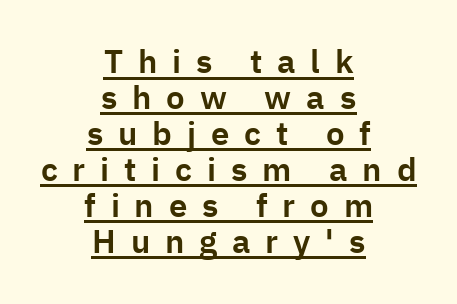
Notice how a bar underscores the lettering throughout. When letters stand straight like this, we call the style roman or upright. The letters carry no serifs — their stems end cleanly without finishing strokes. The tracking reads as deliberately expanded to a designer's eye. The compositor balanced each line on the midline. Reading down the column, the eye jumps only a short way to each next line.
